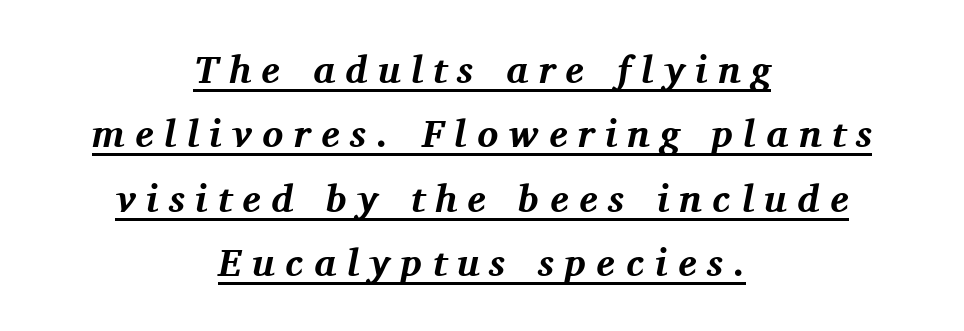
{"serif": "yes", "italic": "yes", "lean": "right", "slant_degrees": 11, "bold": "yes", "weight": "bold", "width": "normal", "stroke_contrast": "medium", "x_height": "medium", "monospaced": "no", "underline": "yes", "align": "center", "line_spacing": "normal", "line_spacing_ratio": 1.65, "letter_spacing": "wide", "letter_spacing_em": 0.27, "glyph_px": 39}
